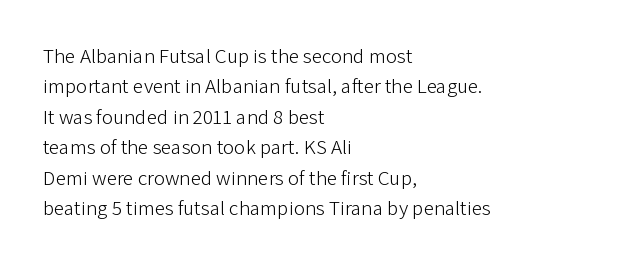
{"italic": "no", "bold": "no", "underline": "no", "align": "left", "line_spacing": "normal", "line_spacing_ratio": 1.45, "letter_spacing": "normal", "letter_spacing_em": 0.0, "glyph_px": 21}
